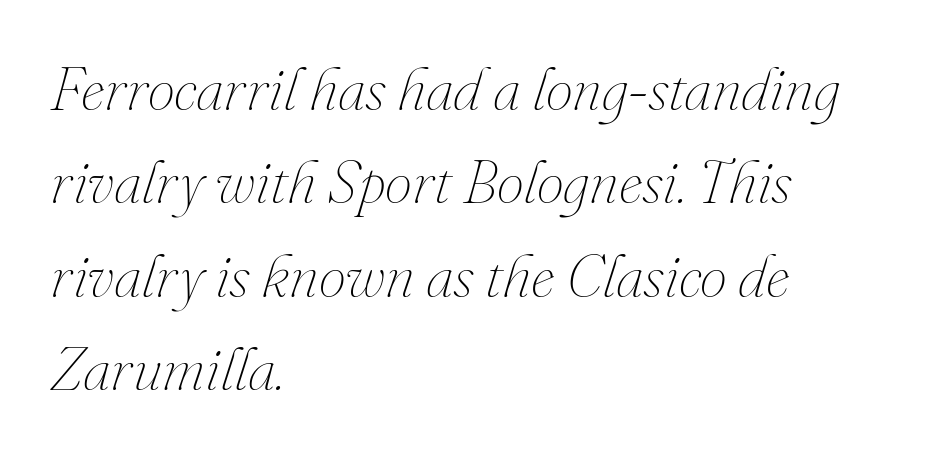
Q: Is the text bold? A: No.
Q: Is the text italic (slanted)? A: Yes, it leans right by about 16 degrees.
Q: Is the text underlined? A: No.
Q: How is the paragraph aligned? A: Left-aligned.
Q: Is the spacing between letters normal or unusually wide? A: Normal.
Q: Is the spacing between lines tight, normal or loose? A: Normal.
Q: Width (condensed, normal, or wide)? A: Normal.
Q: Stroke contrast? A: Medium.
Q: x-height? A: Small.
Q: Monospaced? A: No.
